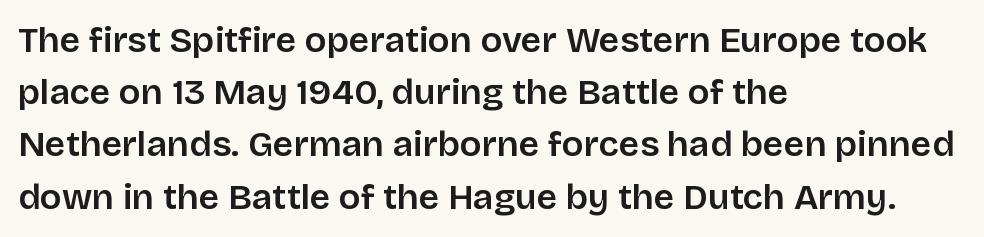
The lettering holds an erect, upright posture throughout. A clean baseline with only descenders dipping below it. Compared with typical paragraphs, the rows here are spaced about the same. No extra tracking has been applied to these lines. The rag falls on the right side of this text block.
